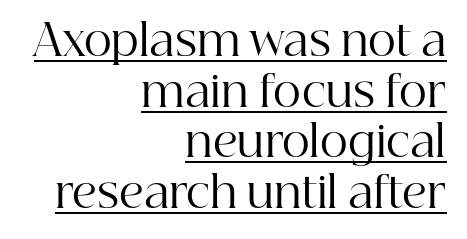
The rendering anchors every line to the right-hand side. Every word sits above its own underline. Character widths vary here, with narrow letters taking less room than wide ones. In terms of letterform style, serifs are clearly present. The typesetting does not lean heavy: it is not bold. The letters sit at their default tracking, neither squeezed nor spread.
